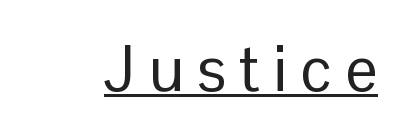
Q: Is the text bold? A: No.
Q: Is the text italic (slanted)? A: No, it is upright.
Q: Is the typeface a serif or a sans-serif typeface? A: Sans-serif.
Q: Is the text underlined? A: Yes.
Q: Is the spacing between letters normal or unusually wide? A: Unusually wide.
Q: Width (condensed, normal, or wide)? A: Normal.
Q: Stroke contrast? A: Low.
Q: x-height? A: Medium.
Q: Monospaced? A: No.
